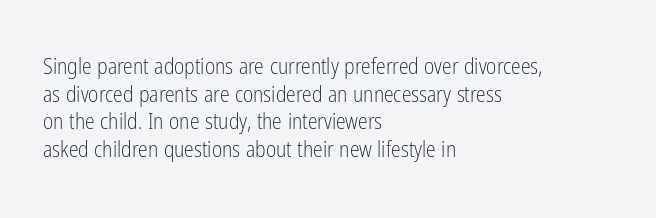
The image shows 22 px text type, upright; set left-aligned, normal line spacing (1.26x), normal letter spacing, not underlined.
